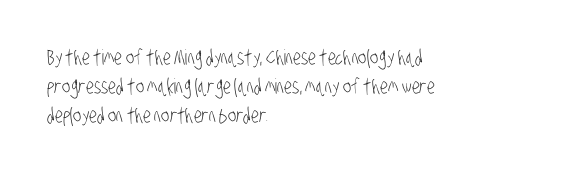
The image shows 21 px text type; set left-aligned, normal line spacing (1.39x), normal letter spacing, not underlined.
